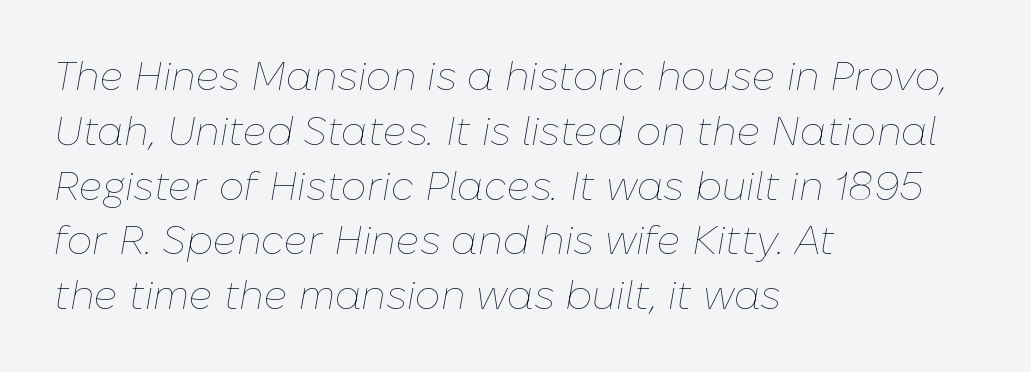
Q: Is the text bold? A: No.
Q: Is the text italic (slanted)? A: Yes, it leans right by about 10 degrees.
Q: Is the text underlined? A: No.
Q: How is the paragraph aligned? A: Left-aligned.
Q: Is the spacing between letters normal or unusually wide? A: Normal.
Q: Is the spacing between lines tight, normal or loose? A: Normal.
Q: Width (condensed, normal, or wide)? A: Normal.
Q: Stroke contrast? A: Low.
Q: x-height? A: Medium.
Q: Monospaced? A: No.
